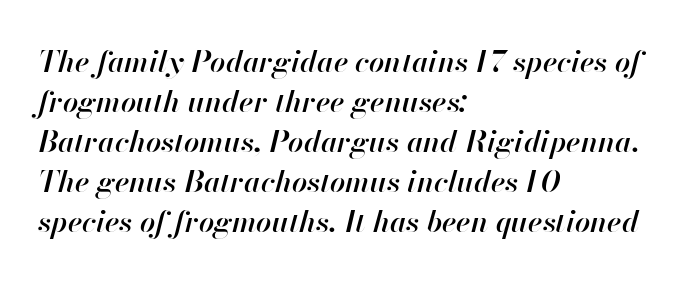
Q: Is the text bold? A: Semi-bold.
Q: Is the text italic (slanted)? A: Yes, it leans right by about 13 degrees.
Q: Is the text underlined? A: No.
Q: How is the paragraph aligned? A: Left-aligned.
Q: Is the spacing between letters normal or unusually wide? A: Normal.
Q: Is the spacing between lines tight, normal or loose? A: Normal.
Q: Width (condensed, normal, or wide)? A: Normal.
Q: Stroke contrast? A: High.
Q: x-height? A: Small.
Q: Monospaced? A: No.
